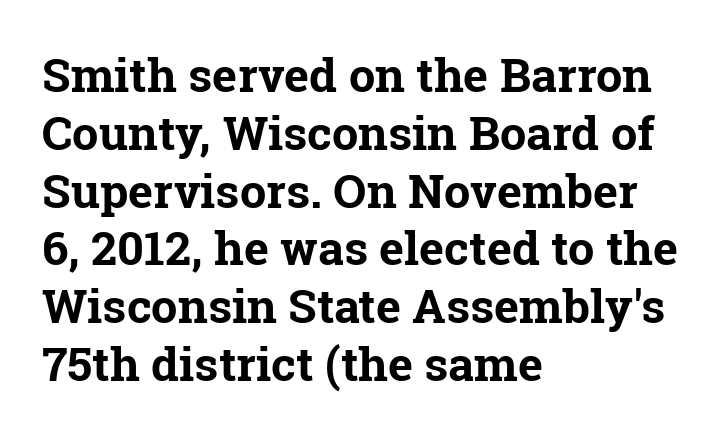
The letters carry serifs — small finishing strokes at the ends of their stems. Type without underlining. The axis of the letterforms is exactly vertical. You could not count columns in this text — the font is proportionally spaced. Short and long lines alike share a common starting point at left.
